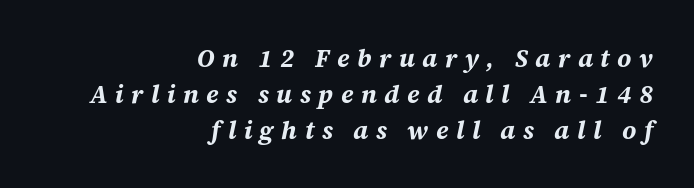
Someone cranked the tracking dial way up on this one. The passage is arranged like a letterhead date or caption credit — flush right. Evenly set lines give the paragraph a standard silhouette. Type without underlining.
